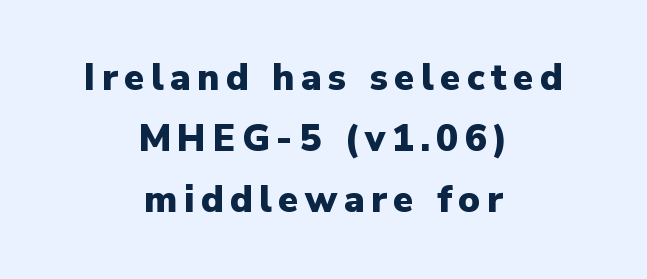
{"serif": "no", "italic": "no", "bold": "yes", "weight": "heavy", "width": "normal", "stroke_contrast": "low", "x_height": "medium", "monospaced": "no", "underline": "no", "align": "center", "line_spacing": "normal", "line_spacing_ratio": 1.65, "glyph_px": 37}
